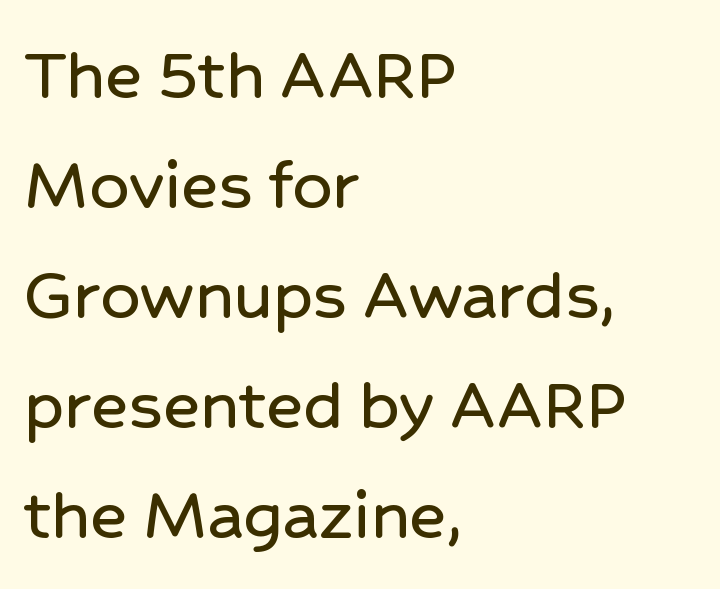
The image shows 78 px sans-serif type, upright; set left-aligned, normal line spacing (1.41x), normal letter spacing, not underlined; low stroke contrast and a medium x-height.
